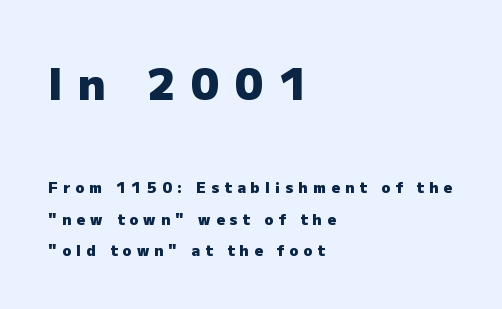
The image shows 44 px heavy sans-serif type, upright; set left-aligned, loose line spacing (2.09x), unusually wide letter spacing (+0.34 em), not underlined; the first (top) block is 2.93x larger; low stroke contrast and a medium x-height.
